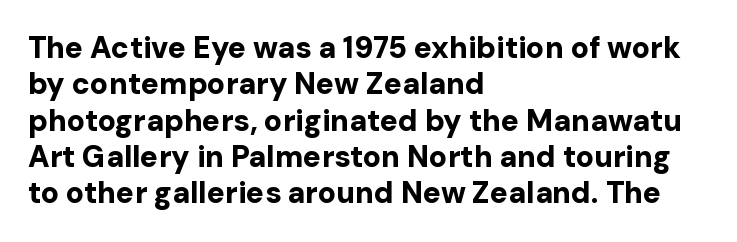
The image shows 30 px bold sans-serif type, upright; set left-aligned, line spacing 1.21x, normal letter spacing, not underlined; low stroke contrast and a medium x-height.
